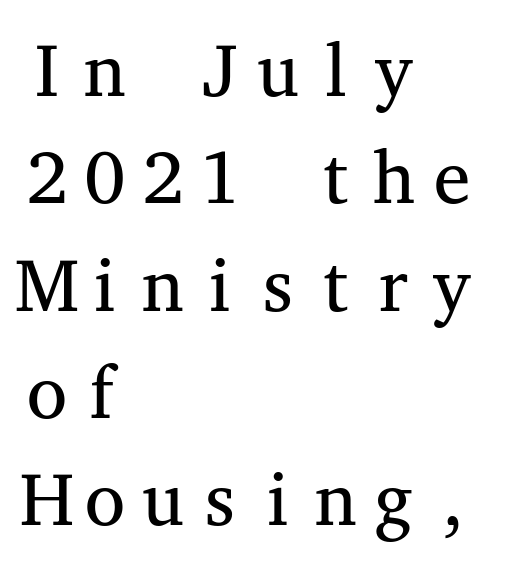
The image shows 74 px regular-weight, wide serif type, upright, monospaced; set left-aligned, normal line spacing (1.45x), normal letter spacing, not underlined; medium stroke contrast and a medium x-height.
